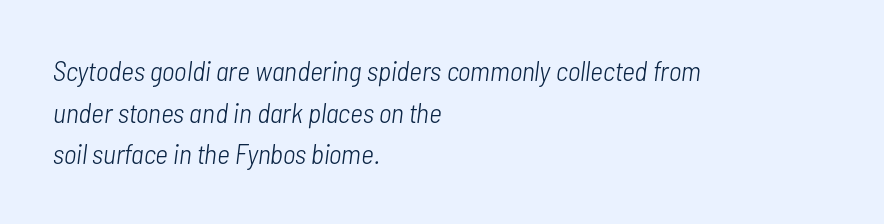
{"italic": "yes", "lean": "right", "slant_degrees": 7, "bold": "no", "weight": "light", "width": "condensed", "stroke_contrast": "low", "x_height": "medium", "monospaced": "no", "underline": "no", "align": "left", "line_spacing": "normal", "line_spacing_ratio": 1.49, "letter_spacing": "normal", "letter_spacing_em": 0.0, "glyph_px": 28}
